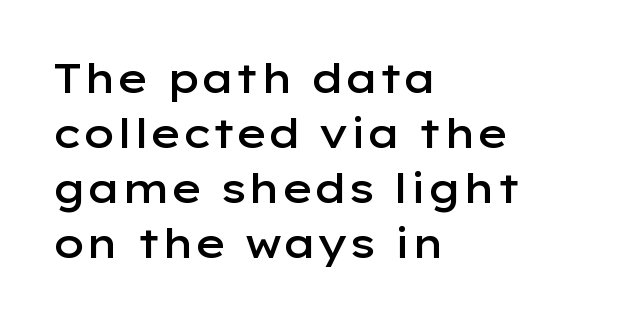
Q: Is the text bold? A: Semi-bold.
Q: Is the text italic (slanted)? A: No, it is upright.
Q: Is the typeface a serif or a sans-serif typeface? A: Sans-serif.
Q: Is the text underlined? A: No.
Q: How is the paragraph aligned? A: Left-aligned.
Q: Is the spacing between letters normal or unusually wide? A: Normal.
Q: Is the spacing between lines tight, normal or loose? A: Normal.
Q: Width (condensed, normal, or wide)? A: Wide.
Q: Stroke contrast? A: Low.
Q: x-height? A: Medium.
Q: Monospaced? A: No.
